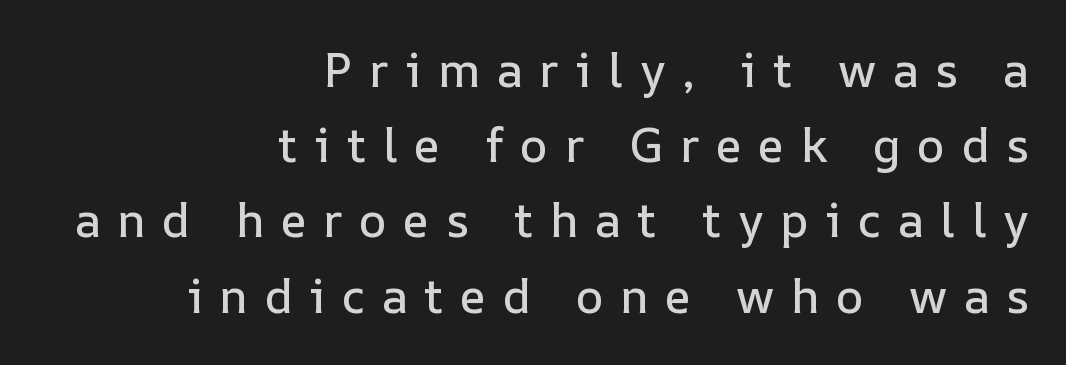
The face used here is proportionally spaced, like ordinary book or web type. Honestly, the row spacing looks completely unremarkable. This is roman type, the default non-slanted kind. A clean baseline with only descenders dipping below it.
